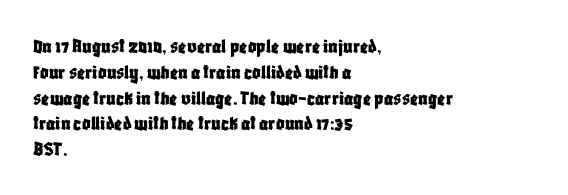
Q: Is the text italic (slanted)? A: No, it is upright.
Q: Is the text underlined? A: No.
Q: How is the paragraph aligned? A: Left-aligned.
Q: Is the spacing between letters normal or unusually wide? A: Normal.
